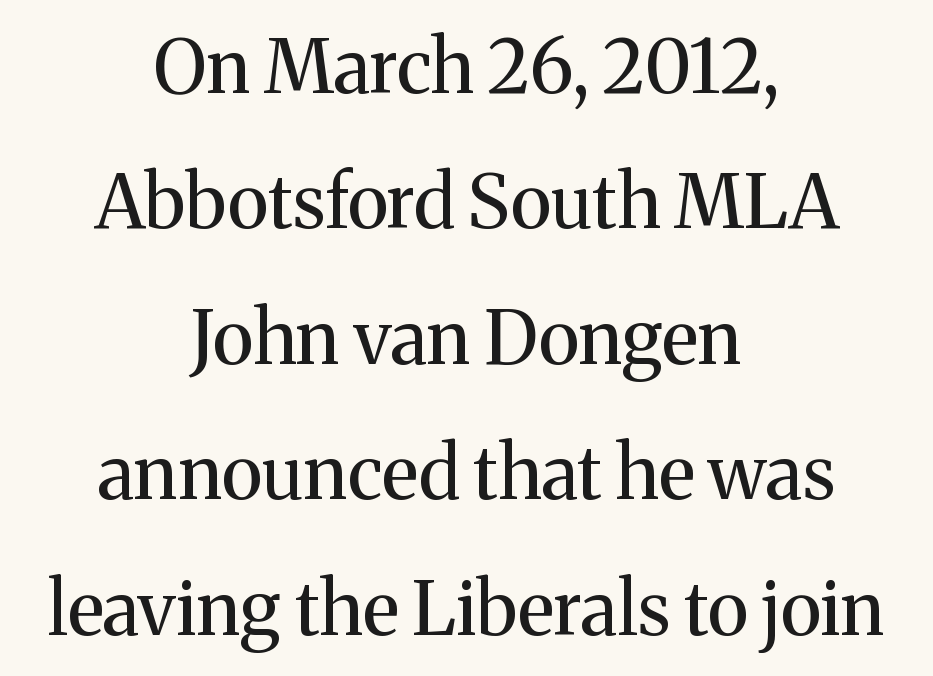
The image shows 74 px regular-weight serif type, upright; set centered, line spacing 1.83x, normal letter spacing, not underlined; medium stroke contrast and a medium x-height.
